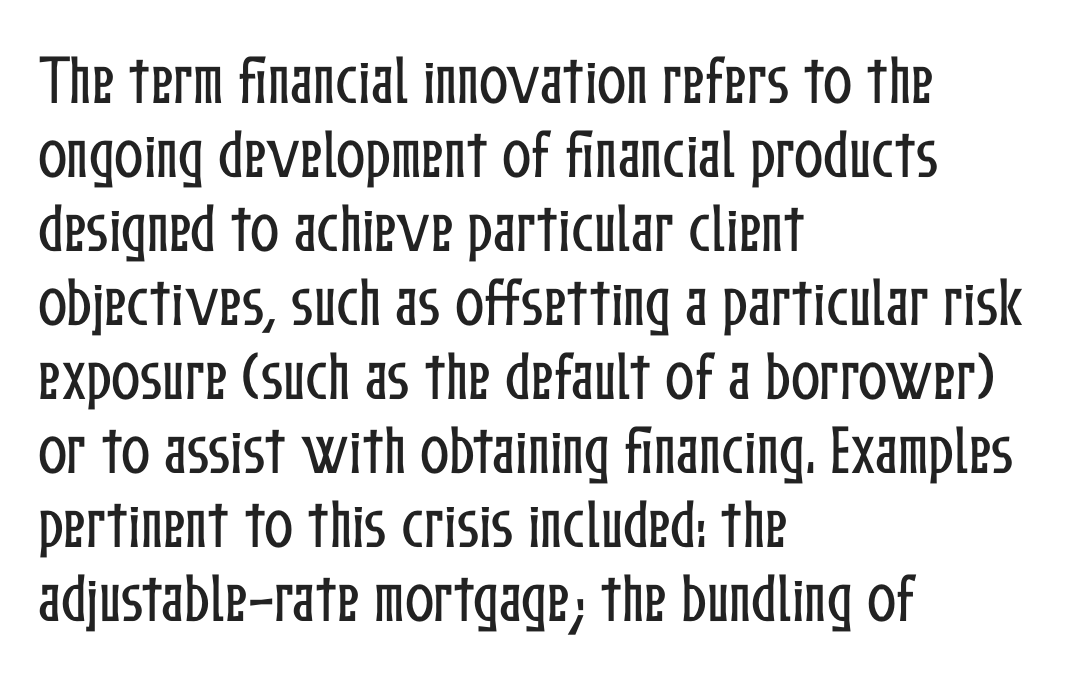
Q: Is the text italic (slanted)? A: No, it is upright.
Q: Is the text underlined? A: No.
Q: How is the paragraph aligned? A: Left-aligned.
Q: Is the spacing between letters normal or unusually wide? A: Normal.
Q: Is the spacing between lines tight, normal or loose? A: Normal.
Q: Width (condensed, normal, or wide)? A: Condensed.
Q: Stroke contrast? A: Low.
Q: x-height? A: Medium.
Q: Monospaced? A: No.
